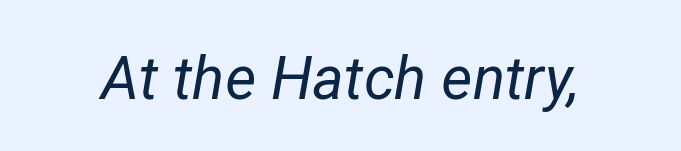
The image shows 60 px regular-weight type, italic (leaning right); set normal letter spacing, not underlined; low stroke contrast and a medium x-height.
